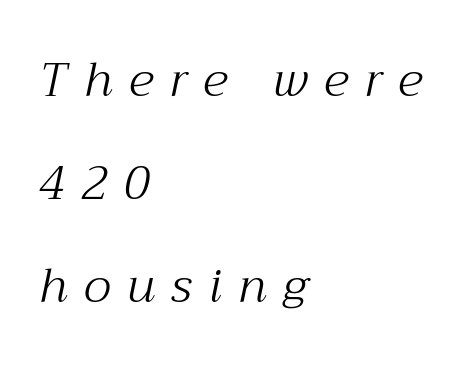
{"serif": "yes", "italic": "yes", "lean": "right", "slant_degrees": 12, "bold": "no", "weight": "light", "width": "normal", "stroke_contrast": "medium", "x_height": "medium", "monospaced": "no", "underline": "no", "align": "left", "line_spacing": "loose", "line_spacing_ratio": 2.15, "letter_spacing": "wide", "letter_spacing_em": 0.34, "glyph_px": 48}
